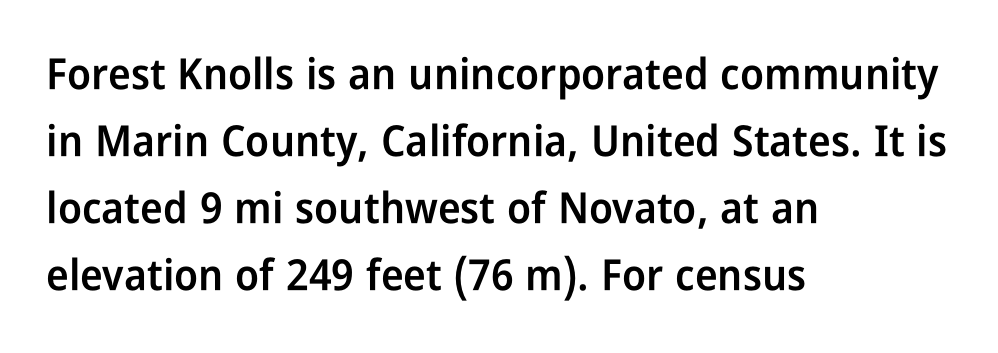
{"serif": "no", "italic": "no", "bold": "semi", "weight": "semibold", "width": "condensed", "stroke_contrast": "low", "x_height": "medium", "monospaced": "no", "underline": "no", "align": "left", "line_spacing": "normal", "line_spacing_ratio": 1.56, "letter_spacing": "normal", "letter_spacing_em": 0.0, "glyph_px": 43}
